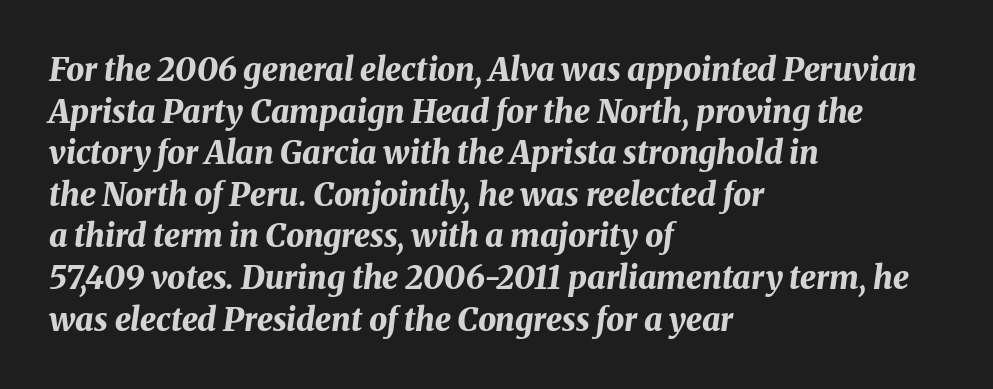
{"italic": "yes", "lean": "right", "slant_degrees": 8, "bold": "yes", "weight": "bold", "width": "normal", "stroke_contrast": "medium", "x_height": "medium", "monospaced": "no", "underline": "no", "align": "left", "line_spacing": "normal", "line_spacing_ratio": 1.3, "letter_spacing": "normal", "letter_spacing_em": 0.0, "glyph_px": 32}
